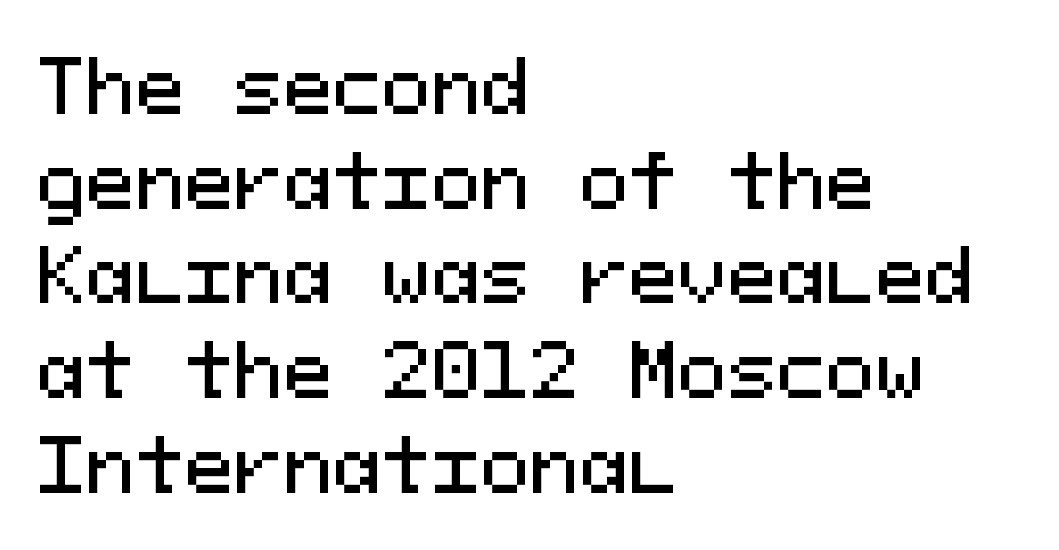
The image shows 74 px sans-serif type, upright, monospaced; set left-aligned, normal line spacing (1.28x), normal letter spacing, not underlined; medium stroke contrast and a medium x-height.
